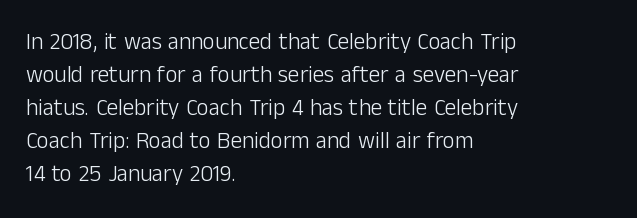
Q: Is the text bold? A: No.
Q: Is the text italic (slanted)? A: No, it is upright.
Q: Is the text underlined? A: No.
Q: How is the paragraph aligned? A: Left-aligned.
Q: Is the spacing between letters normal or unusually wide? A: Normal.
Q: Is the spacing between lines tight, normal or loose? A: Normal.
